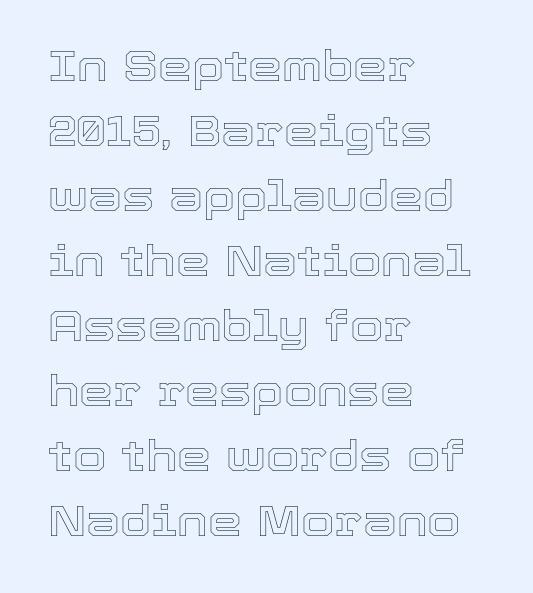
Regarding leading, the lines here are spaced in the standard way. Between one letter and the next there's only the usual sliver of space. Spacing verdict: proportional, widths tailored to each character. Lines of text with bare space underneath. Every row of glyphs begins at an identical x-position on the left.
